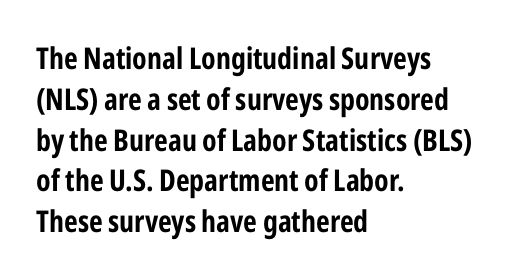
The image shows 30 px bold, condensed sans-serif type, upright; set left-aligned, normal line spacing (1.36x), normal letter spacing, not underlined; low stroke contrast and a medium x-height.
